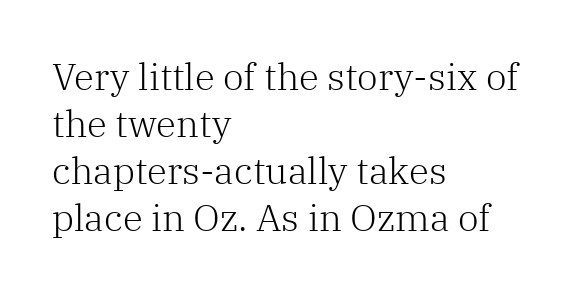
The image shows 37 px light serif type, upright; set left-aligned, normal line spacing (1.27x), normal letter spacing, not underlined; low stroke contrast and a medium x-height.
